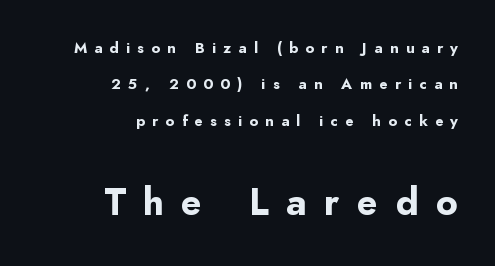
{"serif": "no", "italic": "no", "bold": "yes", "weight": "bold", "width": "normal", "stroke_contrast": "low", "x_height": "small", "monospaced": "no", "underline": "no", "align": "right", "line_spacing": "loose", "line_spacing_ratio": 2.43, "letter_spacing": "wide", "letter_spacing_em": 0.48, "larger_block": "second", "size_ratio": 2.47, "glyph_px": 37}
